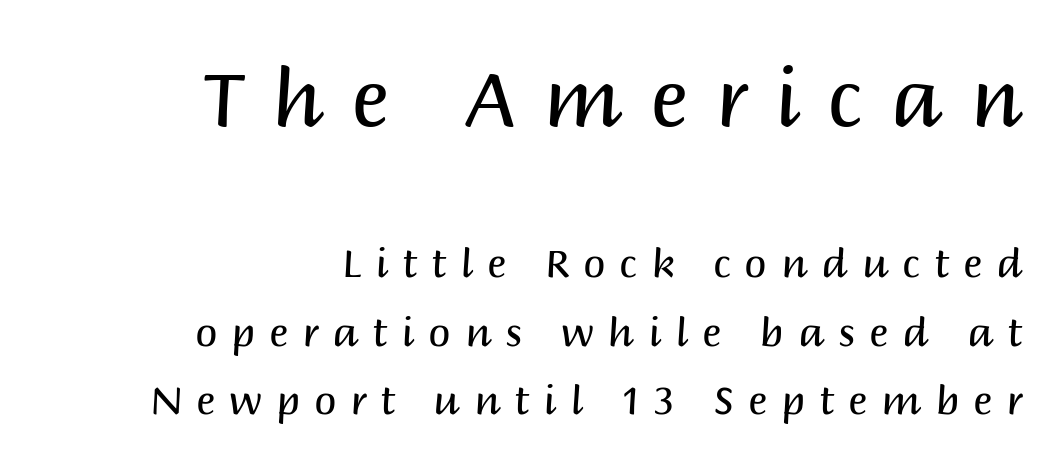
The image shows 79 px regular-weight sans-serif type; set right-aligned, line spacing 1.71x, unusually wide letter spacing (+0.35 em), not underlined; the first (top) block is 1.98x larger; medium stroke contrast and a large x-height.
